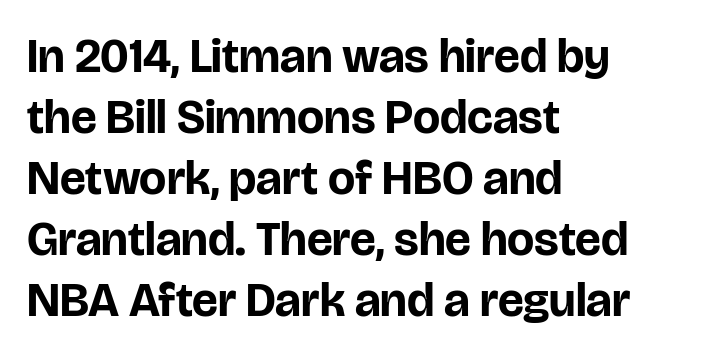
{"serif": "no", "italic": "no", "bold": "yes", "weight": "bold", "width": "normal", "stroke_contrast": "low", "x_height": "large", "monospaced": "no", "underline": "no", "align": "left", "line_spacing": "normal", "line_spacing_ratio": 1.27, "letter_spacing": "normal", "letter_spacing_em": 0.0, "glyph_px": 48}
